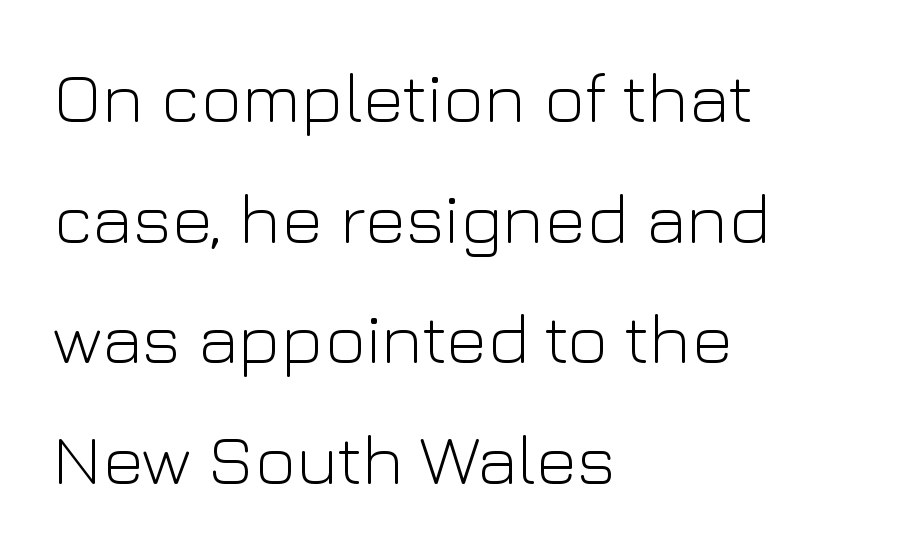
Q: Is the text bold? A: No.
Q: Is the text italic (slanted)? A: No, it is upright.
Q: Is the typeface a serif or a sans-serif typeface? A: Sans-serif.
Q: Is the text underlined? A: No.
Q: How is the paragraph aligned? A: Left-aligned.
Q: Is the spacing between letters normal or unusually wide? A: Normal.
Q: Is the spacing between lines tight, normal or loose? A: Normal.
Q: Width (condensed, normal, or wide)? A: Normal.
Q: Stroke contrast? A: Low.
Q: x-height? A: Medium.
Q: Monospaced? A: No.
